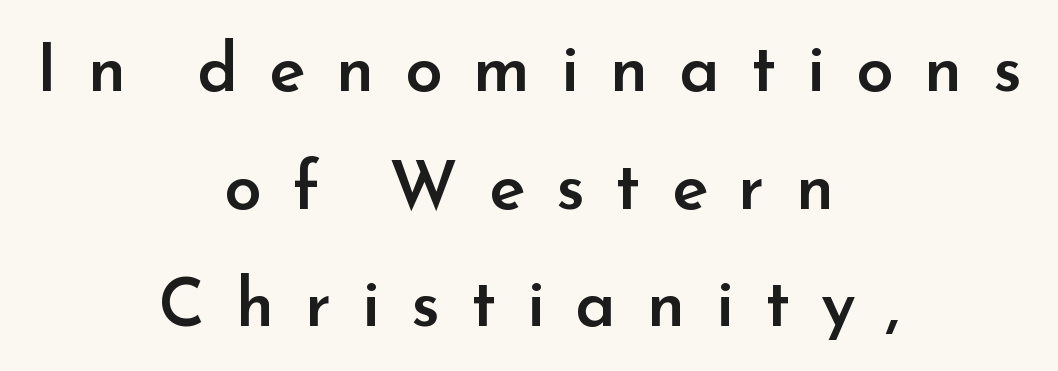
{"serif": "no", "italic": "no", "bold": "semi", "weight": "semibold", "width": "normal", "stroke_contrast": "low", "x_height": "small", "monospaced": "no", "underline": "no", "align": "center", "line_spacing_ratio": 1.73, "letter_spacing": "wide", "letter_spacing_em": 0.45, "glyph_px": 68}
